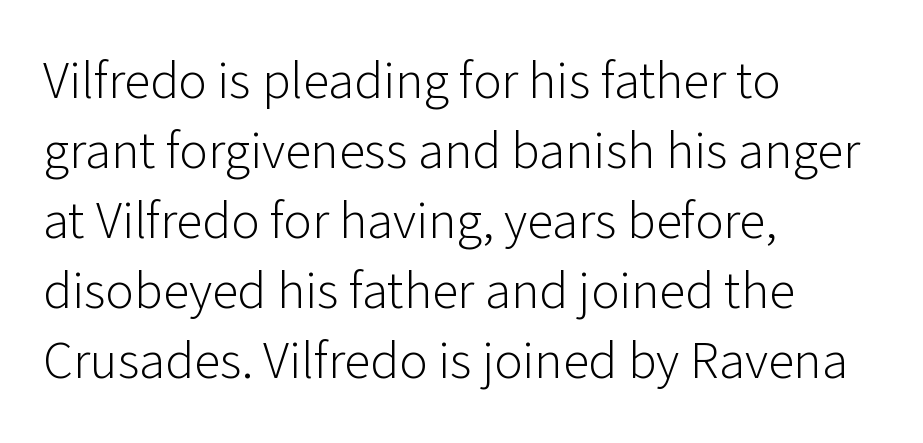
The image shows 53 px light sans-serif type, upright; set left-aligned, normal line spacing (1.32x), normal letter spacing, not underlined; low stroke contrast and a medium x-height.
